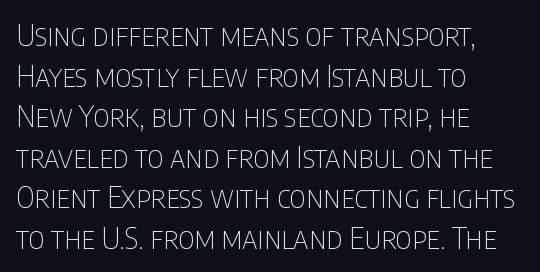
{"serif": "no", "italic": "no", "bold": "no", "weight": "thin", "width": "condensed", "stroke_contrast": "low", "x_height": "large", "monospaced": "no", "underline": "no", "align": "left", "line_spacing": "normal", "line_spacing_ratio": 1.4, "letter_spacing": "normal", "letter_spacing_em": 0.0, "glyph_px": 29}
